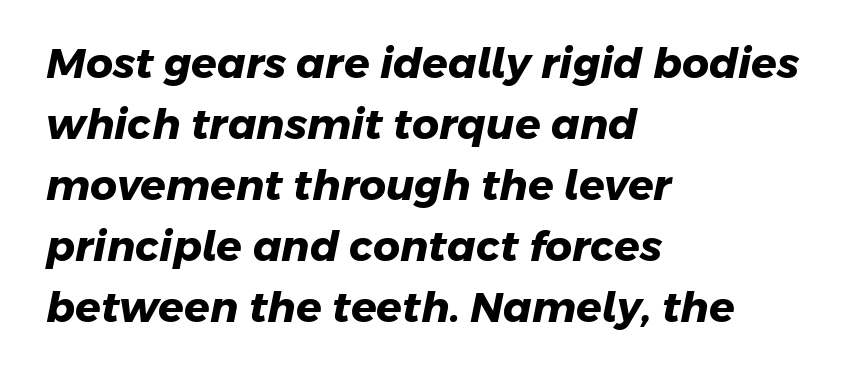
The image shows 42 px heavy sans-serif type; set left-aligned, normal line spacing (1.45x), normal letter spacing, not underlined; low stroke contrast and a medium x-height.
